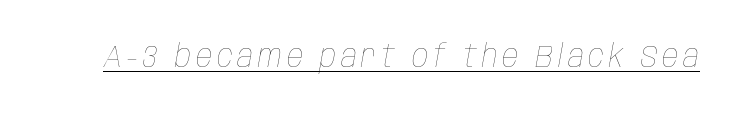
Q: Is the text bold? A: No.
Q: Is the text italic (slanted)? A: Yes, it leans right by about 10 degrees.
Q: Is the text underlined? A: Yes.
Q: Width (condensed, normal, or wide)? A: Condensed.
Q: Stroke contrast? A: Low.
Q: x-height? A: Large.
Q: Monospaced? A: No.
